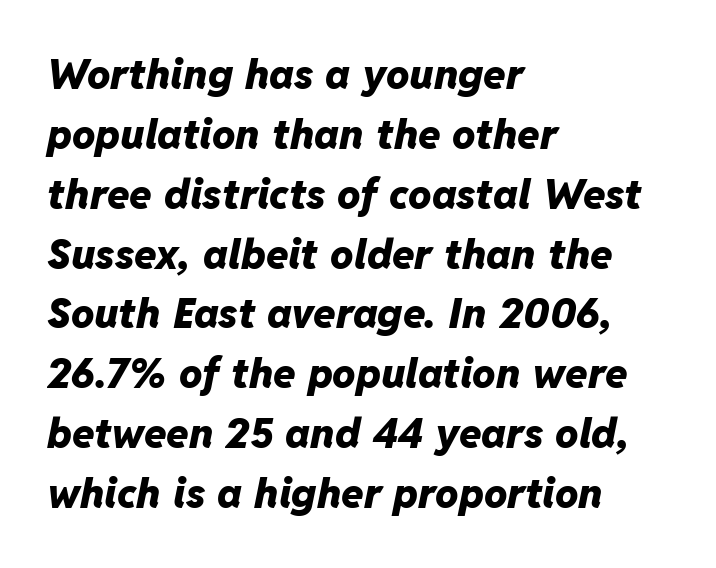
{"italic": "yes", "lean": "right", "slant_degrees": 11, "bold": "yes", "weight": "heavy", "width": "normal", "stroke_contrast": "low", "x_height": "medium", "monospaced": "no", "underline": "no", "align": "left", "line_spacing": "normal", "line_spacing_ratio": 1.46, "letter_spacing": "normal", "letter_spacing_em": 0.0, "glyph_px": 41}
